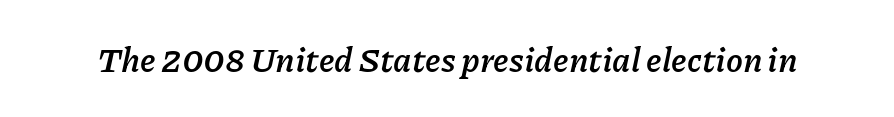
The image shows 34 px semibold type, italic (leaning right); set normal letter spacing, not underlined; low stroke contrast and a medium x-height.
